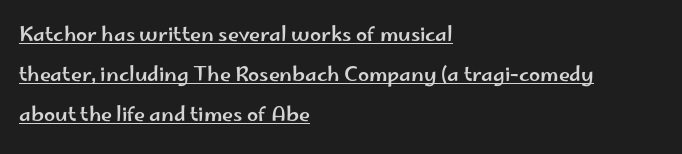
The image shows 20 px text type, upright; set left-aligned, loose line spacing (2.01x), normal letter spacing, underlined.
